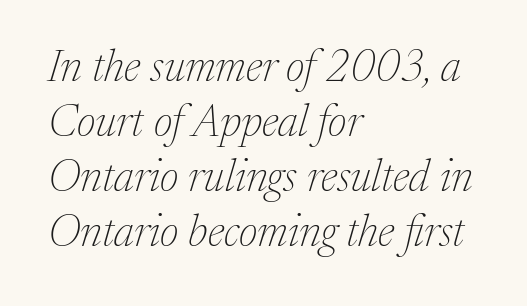
The face used here has a pronounced slope to its letters. How are the letters spaced? Ordinarily, with no added tracking. No heavy texture on the line: the type isn't bold. Serifs: yes, visible at the terminals of the letterforms. Is this a fixed-width face? No — the glyphs have proportional, varying widths.
